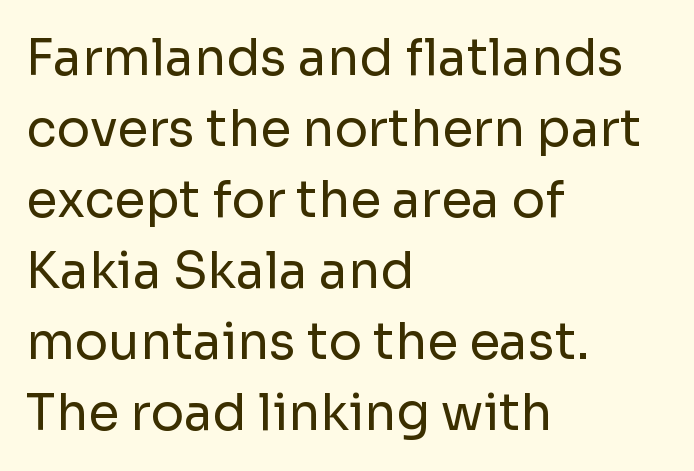
Bold? No — there's no thickening of the strokes. The font family rendered here belongs to the sans-serif group. The setting favours the left margin, as ordinary paragraphs usually do. This is roman type, the default non-slanted kind. Is there much room between lines? A standard amount, neither cramped nor airy. Short note: letters normally spaced.
